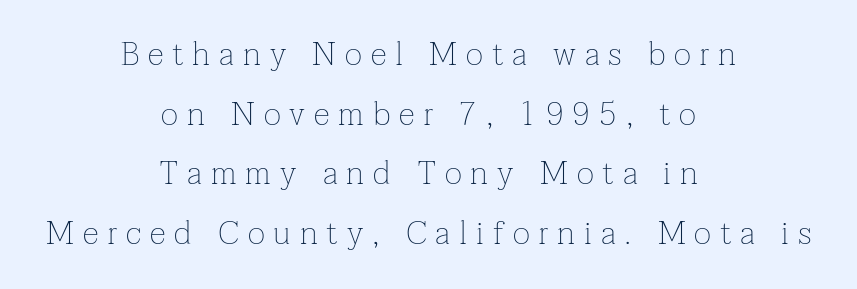
{"serif": "yes", "italic": "no", "bold": "no", "weight": "thin", "width": "normal", "stroke_contrast": "low", "x_height": "medium", "monospaced": "no", "underline": "no", "align": "center", "line_spacing_ratio": 1.81, "letter_spacing": "wide", "letter_spacing_em": 0.27, "glyph_px": 33}
